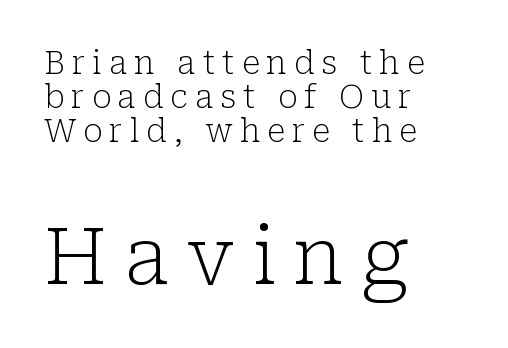
Teacher's note: observe the even left margin — that is flush-left alignment. Does the type have serifs? Yes, each stem ends in a small foot. Bold? No — there's no thickening of the strokes. The letters advance in unequal steps, a hallmark of proportional type. Just letters on the line, the space beneath them empty.
